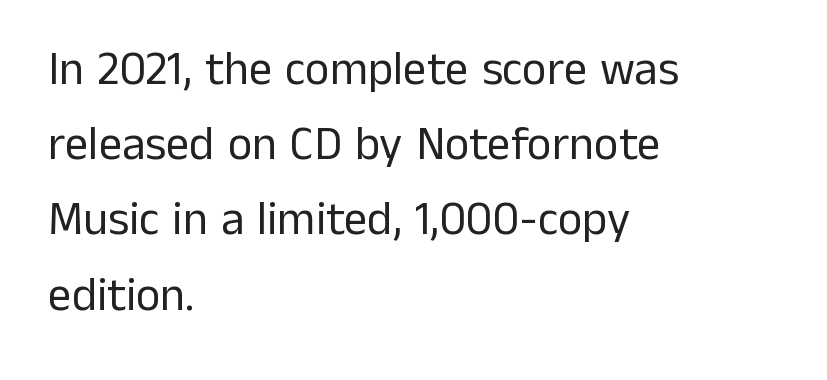
The image shows 47 px regular-weight sans-serif type, upright; set left-aligned, normal line spacing (1.6x), normal letter spacing, not underlined; low stroke contrast and a medium x-height.
